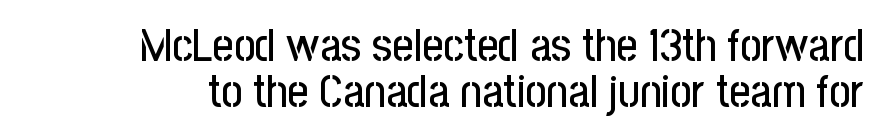
{"serif": "no", "italic": "no", "width": "condensed", "stroke_contrast": "low", "x_height": "medium", "monospaced": "no", "underline": "no", "line_spacing": "tight", "line_spacing_ratio": 1.0, "letter_spacing": "normal", "letter_spacing_em": 0.0, "glyph_px": 46}
